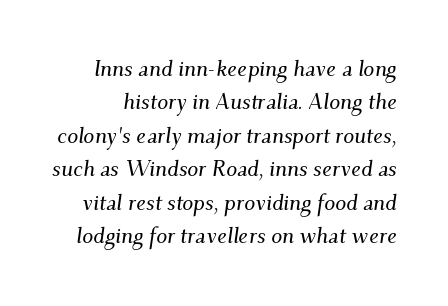
The image shows 22 px text type, italic (leaning right); set normal line spacing (1.52x), normal letter spacing, not underlined.
